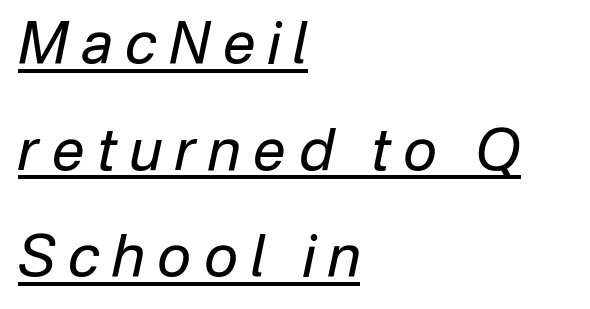
The image shows 58 px regular-weight type, italic (leaning right); set left-aligned, line spacing 1.84x, unusually wide letter spacing (+0.22 em), underlined; low stroke contrast and a medium x-height.
